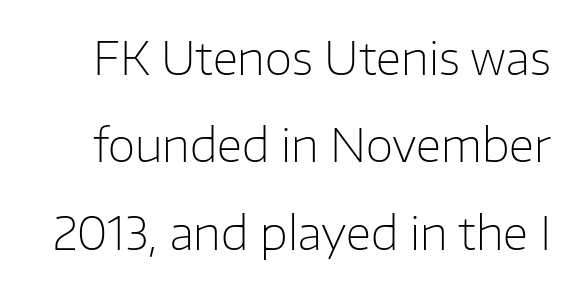
The image shows 45 px light sans-serif type, upright; set loose line spacing (1.94x), normal letter spacing, not underlined; low stroke contrast and a medium x-height.
